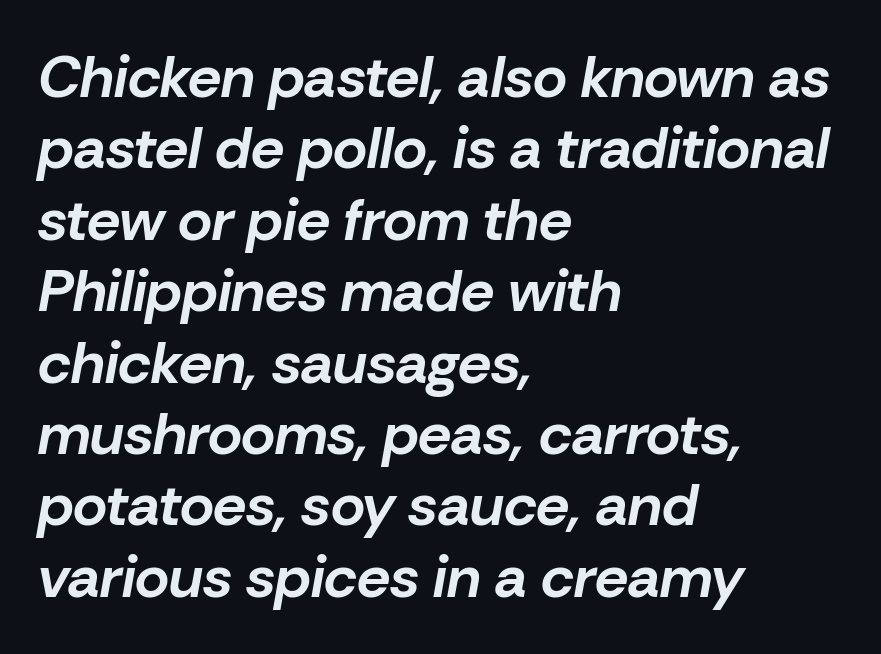
Q: Is the text bold? A: Yes.
Q: Is the text italic (slanted)? A: Yes, it leans right by about 10 degrees.
Q: Is the text underlined? A: No.
Q: How is the paragraph aligned? A: Left-aligned.
Q: Is the spacing between letters normal or unusually wide? A: Normal.
Q: Width (condensed, normal, or wide)? A: Normal.
Q: Stroke contrast? A: Low.
Q: x-height? A: Medium.
Q: Monospaced? A: No.
